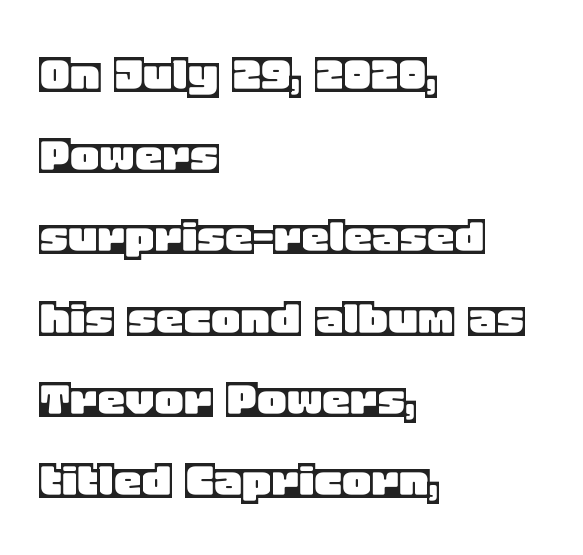
Q: Is the text italic (slanted)? A: No, it is upright.
Q: Is the text underlined? A: No.
Q: How is the paragraph aligned? A: Left-aligned.
Q: Is the spacing between letters normal or unusually wide? A: Normal.
Q: Is the spacing between lines tight, normal or loose? A: Normal.
Q: Width (condensed, normal, or wide)? A: Normal.
Q: x-height? A: Large.
Q: Monospaced? A: No.
